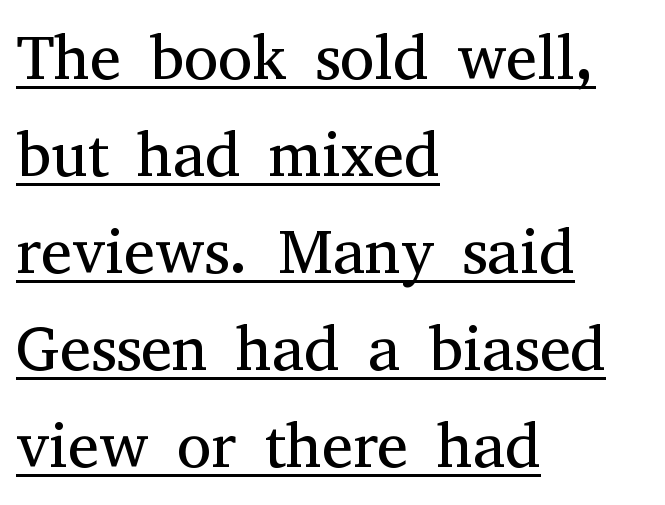
{"serif": "yes", "italic": "no", "bold": "no", "weight": "regular", "width": "normal", "stroke_contrast": "medium", "x_height": "medium", "monospaced": "no", "underline": "yes", "align": "left", "line_spacing": "normal", "line_spacing_ratio": 1.54, "letter_spacing": "normal", "letter_spacing_em": 0.0, "glyph_px": 63}
